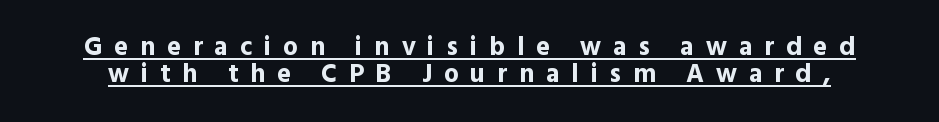
Q: Is the text bold? A: Yes.
Q: Is the text italic (slanted)? A: No, it is upright.
Q: Is the text underlined? A: Yes.
Q: Is the spacing between letters normal or unusually wide? A: Unusually wide.
Q: Is the spacing between lines tight, normal or loose? A: Tight.
